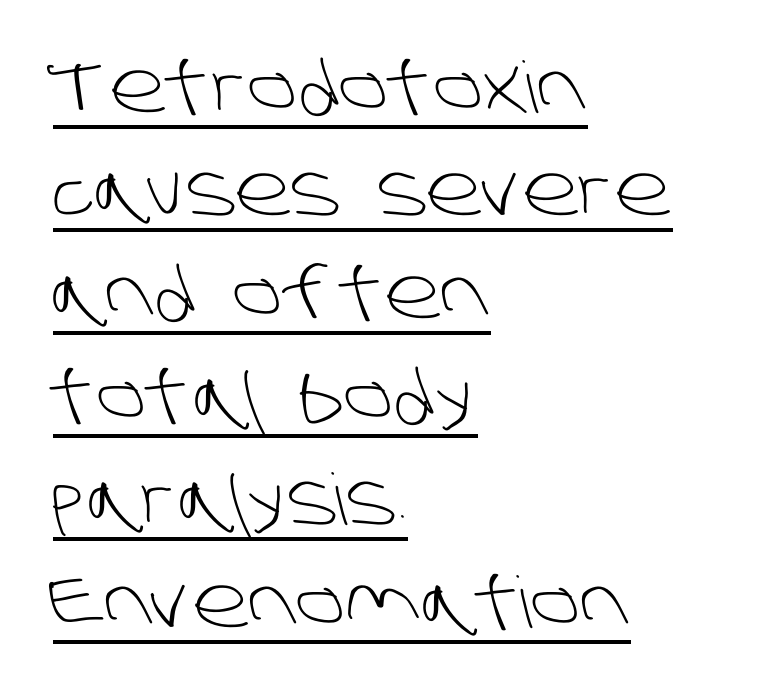
{"serif": "no", "bold": "no", "weight": "light", "width": "normal", "stroke_contrast": "low", "x_height": "large", "monospaced": "no", "underline": "yes", "align": "left", "line_spacing": "normal", "line_spacing_ratio": 1.45, "letter_spacing": "normal", "letter_spacing_em": 0.0, "glyph_px": 71}
